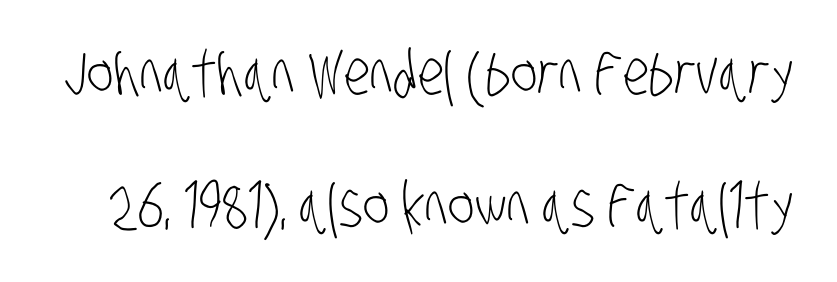
Font category for this specimen: sans-serif. Nothing heavy about these letters — not bold at all. The space directly below the letters is spotless. The line-height multiplier appears high, well above default.
